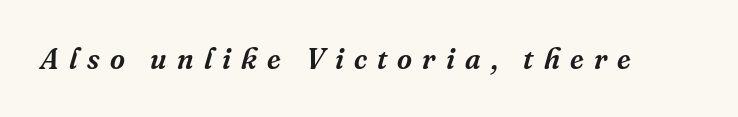
The image shows 29 px serif type, italic (leaning right); set unusually wide letter spacing (+0.35 em), not underlined; medium stroke contrast and a medium x-height.
